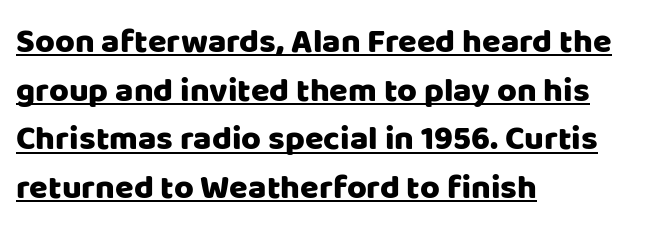
{"serif": "no", "italic": "no", "width": "normal", "stroke_contrast": "low", "x_height": "large", "monospaced": "no", "underline": "yes", "align": "left", "line_spacing": "normal", "line_spacing_ratio": 1.43, "letter_spacing": "normal", "letter_spacing_em": 0.0, "glyph_px": 34}
